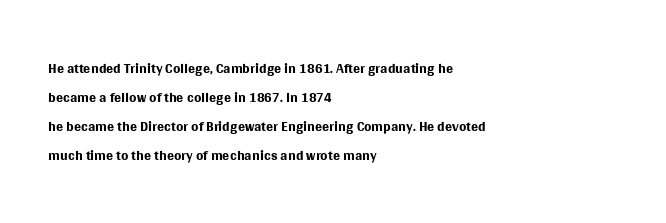
{"italic": "no", "bold": "no", "underline": "no", "align": "left", "line_spacing": "normal", "line_spacing_ratio": 1.38, "letter_spacing": "normal", "letter_spacing_em": 0.0, "glyph_px": 21}
